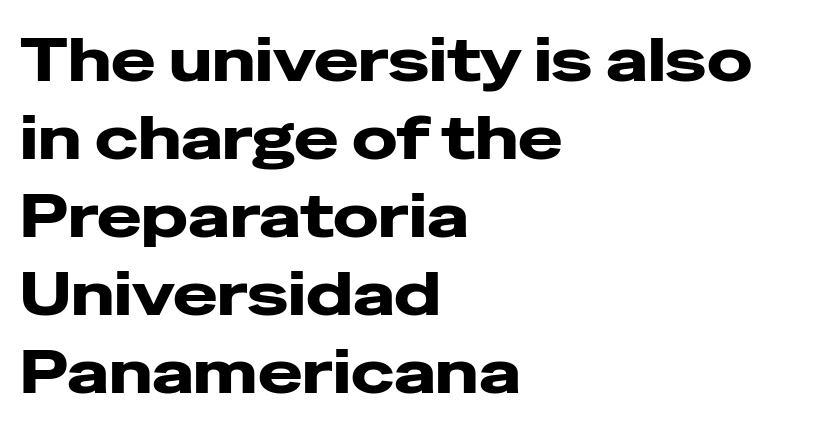
Q: Is the text bold? A: Yes.
Q: Is the text italic (slanted)? A: No, it is upright.
Q: Is the typeface a serif or a sans-serif typeface? A: Sans-serif.
Q: Is the text underlined? A: No.
Q: How is the paragraph aligned? A: Left-aligned.
Q: Is the spacing between letters normal or unusually wide? A: Normal.
Q: Is the spacing between lines tight, normal or loose? A: Normal.
Q: Width (condensed, normal, or wide)? A: Wide.
Q: Stroke contrast? A: Low.
Q: x-height? A: Medium.
Q: Monospaced? A: No.
